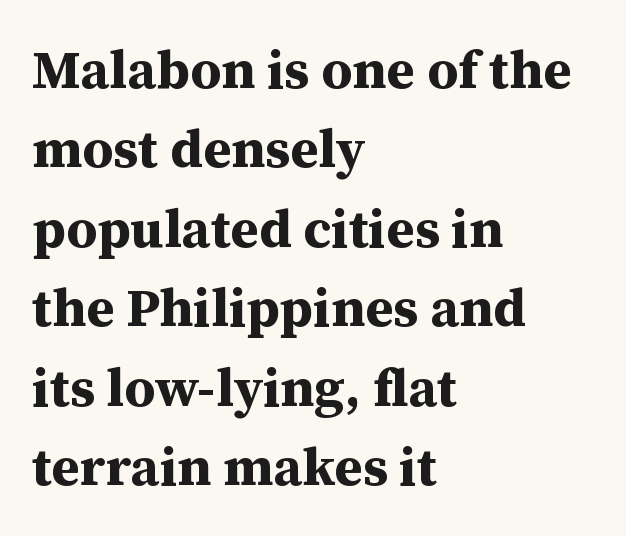
Note the varied advance widths — an 'i' is clearly narrower than an 'm'. Characters remain perfectly vertical along every line. Bare-footed words on every line. Vertical spacing — default. Heft: maximum for text — a bold. This is serif lettering, the kind often seen in printed books.
